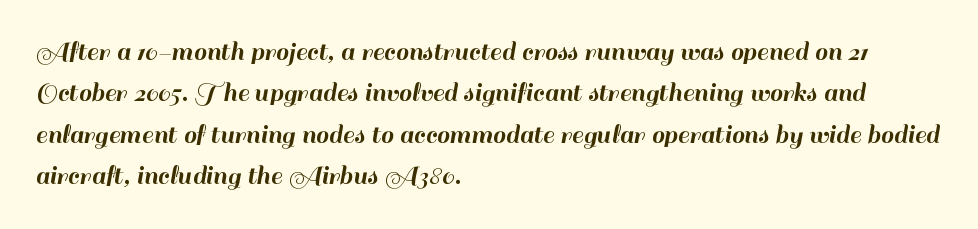
Caption: multi-line text, flush left, ragged right. Observe the absence of serifs on each vertical stroke in this sample. A typesetter would call this proportional, since set widths differ per character. Anything drawn beneath the words? Only blank space. If you measured baseline to baseline, you'd find a middling distance.
